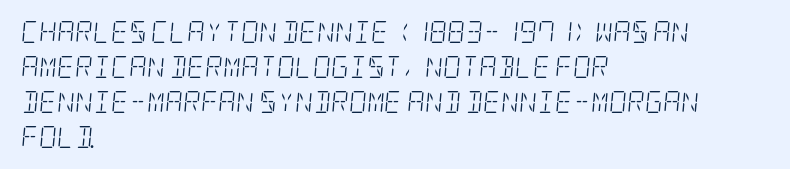
{"italic": "yes", "lean": "right", "slant_degrees": 5, "bold": "no", "underline": "no", "align": "left", "line_spacing": "normal", "line_spacing_ratio": 1.59, "letter_spacing": "normal", "letter_spacing_em": 0.0, "glyph_px": 22}
